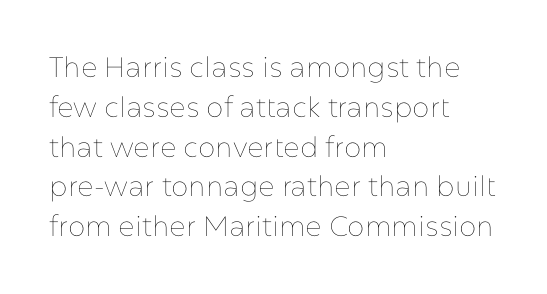
Q: Is the text bold? A: No.
Q: Is the text italic (slanted)? A: No, it is upright.
Q: Is the text underlined? A: No.
Q: How is the paragraph aligned? A: Left-aligned.
Q: Is the spacing between letters normal or unusually wide? A: Normal.
Q: Is the spacing between lines tight, normal or loose? A: Normal.
Q: Width (condensed, normal, or wide)? A: Normal.
Q: Stroke contrast? A: Low.
Q: x-height? A: Medium.
Q: Monospaced? A: No.
